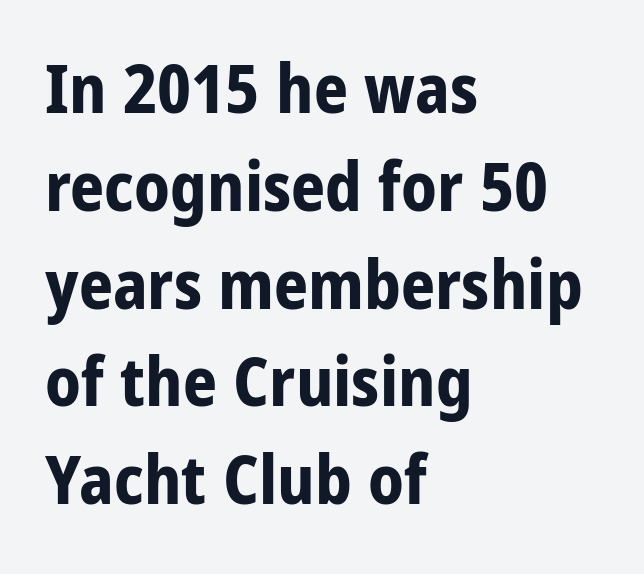
The image shows 67 px bold, condensed sans-serif type, upright; set left-aligned, normal line spacing (1.46x), normal letter spacing, not underlined; low stroke contrast and a large x-height.
